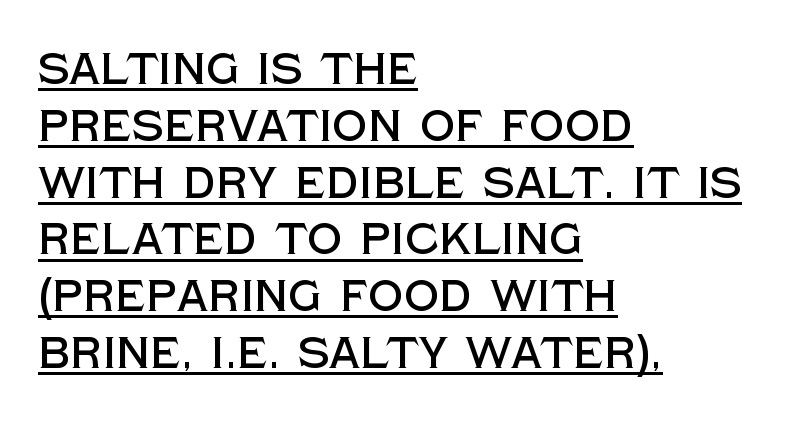
Vertical spacing — default. Each letter's strokes conclude bluntly, with no projecting serifs. Here the designer chose a conventional face with non-uniform glyph widths. The string is rendered with underlining switched on. This rendering leaves character spacing at its baseline value.
